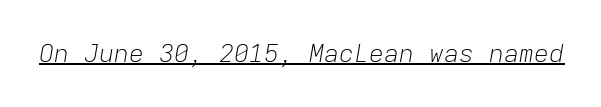
Q: Is the text bold? A: No.
Q: Is the text italic (slanted)? A: Yes, it leans right by about 9 degrees.
Q: Is the text underlined? A: Yes.
Q: Is the spacing between letters normal or unusually wide? A: Normal.
